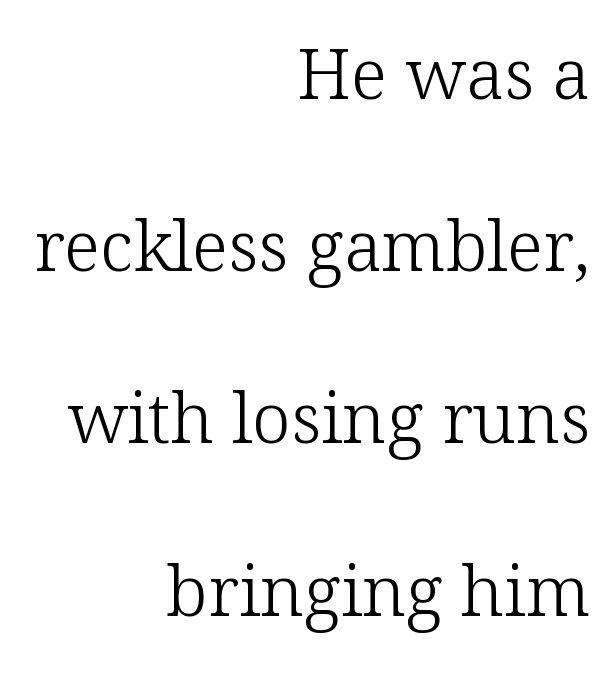
{"serif": "yes", "italic": "no", "bold": "no", "weight": "light", "width": "normal", "stroke_contrast": "low", "x_height": "medium", "monospaced": "no", "underline": "no", "align": "right", "line_spacing": "loose", "line_spacing_ratio": 2.46, "letter_spacing": "normal", "letter_spacing_em": 0.0, "glyph_px": 70}
